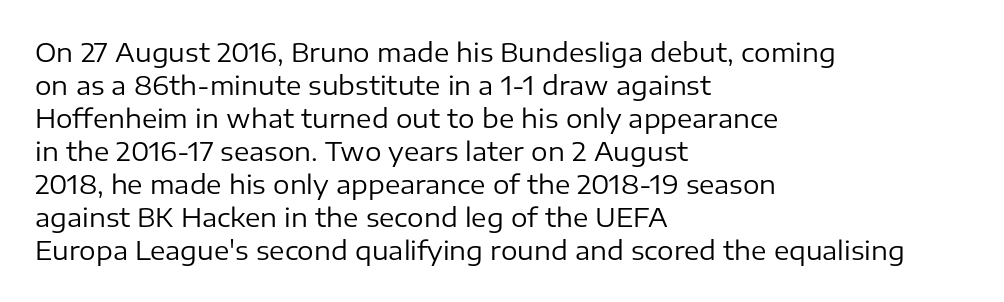
When letters stand straight like this, we call the style roman or upright. These lines sit exactly where default settings would place them. Students, note that the glyphs here touch the page at normal intervals. The passage shown is not bold in any degree. In CSS terms this would be text-align: left. Underlining? Definitely not there.
